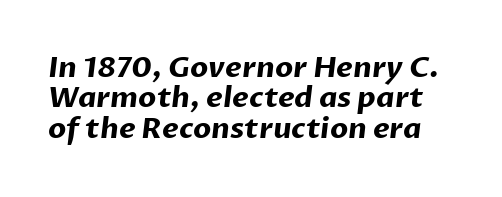
Q: Is the text bold? A: Yes.
Q: Is the typeface a serif or a sans-serif typeface? A: Sans-serif.
Q: Is the text underlined? A: No.
Q: Is the spacing between letters normal or unusually wide? A: Normal.
Q: Is the spacing between lines tight, normal or loose? A: Tight.
Q: Width (condensed, normal, or wide)? A: Normal.
Q: Stroke contrast? A: Low.
Q: x-height? A: Medium.
Q: Monospaced? A: No.
